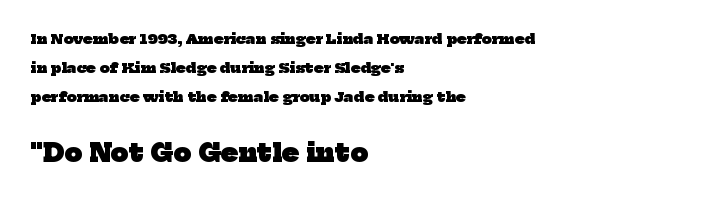
{"bold": "yes", "underline": "no", "align": "left", "line_spacing": "loose", "line_spacing_ratio": 2.08, "letter_spacing": "normal", "letter_spacing_em": 0.0, "larger_block": "second", "size_ratio": 1.79, "glyph_px": 25}
